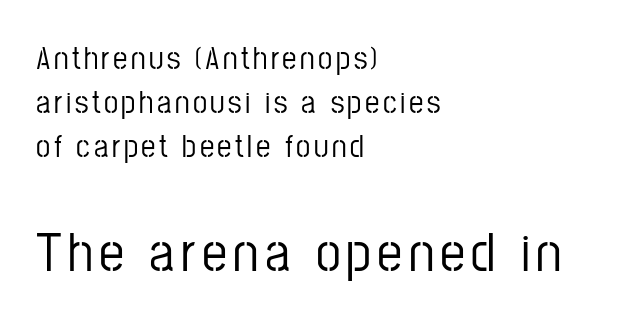
{"serif": "no", "italic": "no", "width": "condensed", "stroke_contrast": "low", "x_height": "medium", "monospaced": "no", "underline": "no", "align": "left", "line_spacing": "normal", "line_spacing_ratio": 1.38, "larger_block": "second", "size_ratio": 1.75, "glyph_px": 56}
